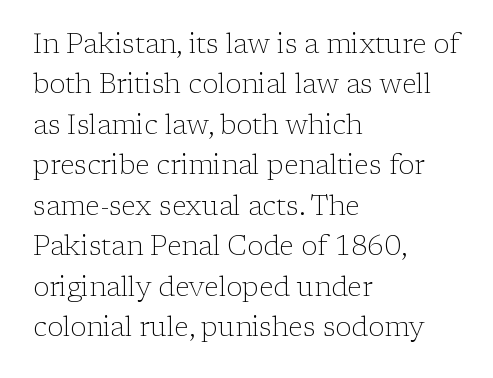
The passage shown stacks its lines at a standard gap. Students, note that the glyphs here touch the page at normal intervals. This reads as an unemphasized weight, regular at the heaviest. Typeset ragged right — the left edge is the straight one. No italicization has been applied; the sample stays upright.
